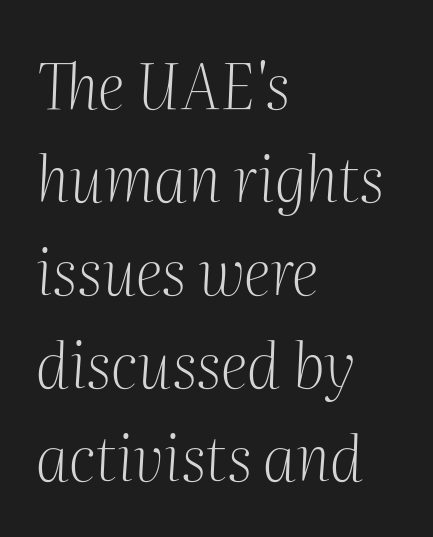
{"serif": "yes", "italic": "yes", "lean": "right", "slant_degrees": 2, "bold": "no", "weight": "light", "width": "normal", "stroke_contrast": "medium", "x_height": "medium", "monospaced": "no", "underline": "no", "align": "left", "line_spacing": "normal", "line_spacing_ratio": 1.5, "letter_spacing": "normal", "letter_spacing_em": 0.0, "glyph_px": 62}
